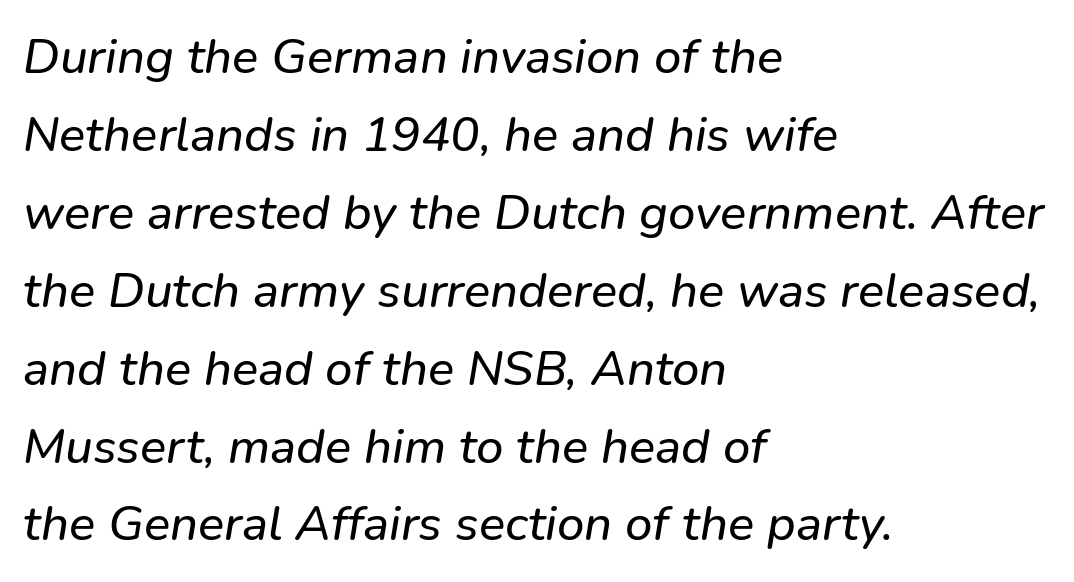
The image shows 49 px sans-serif type; set left-aligned, normal line spacing (1.59x), normal letter spacing, not underlined; low stroke contrast and a medium x-height.
